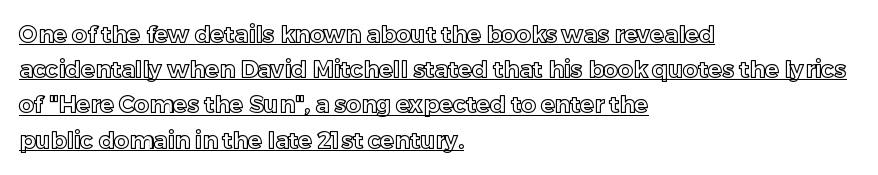
The sample's only ornament is a line tracing under the words. Does the copy run flush right? No — it runs flush left. The font's upright variant was chosen for this text. The letters sit at their default tracking, neither squeezed nor spread. Leading: standard.
